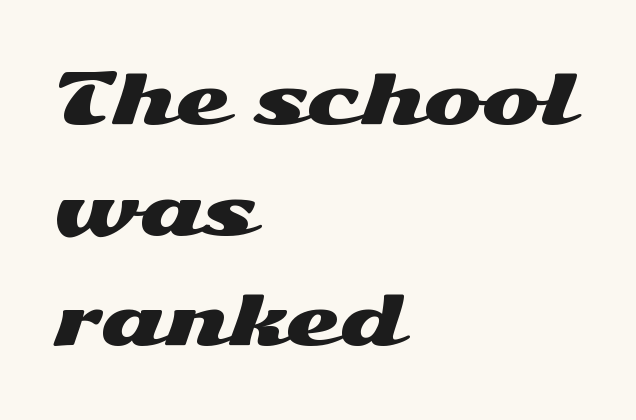
The image shows 70 px wide sans-serif type; set left-aligned, normal line spacing (1.58x), normal letter spacing, not underlined; medium stroke contrast and a medium x-height.
